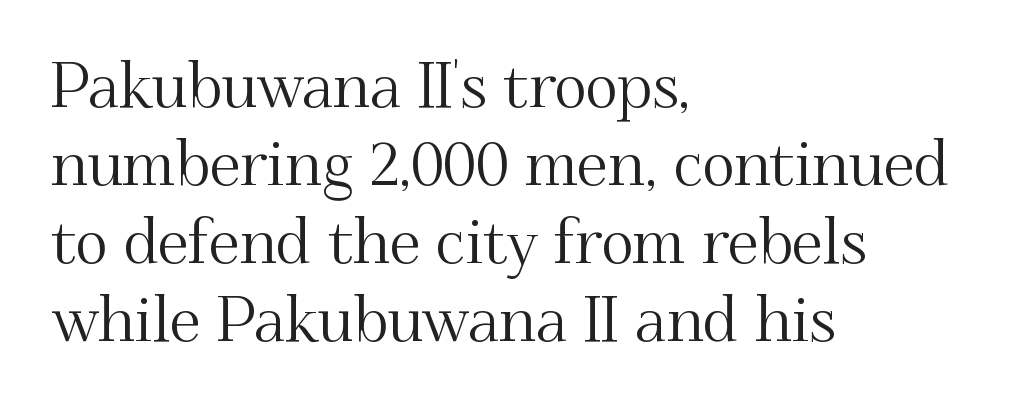
The font family rendered here belongs to the serif group. Designer's note — italics off, roman on. Nothing unusual about the tracking: characters are spaced as the font intends. A bare baseline throughout the passage. Vertical spacing — default.
